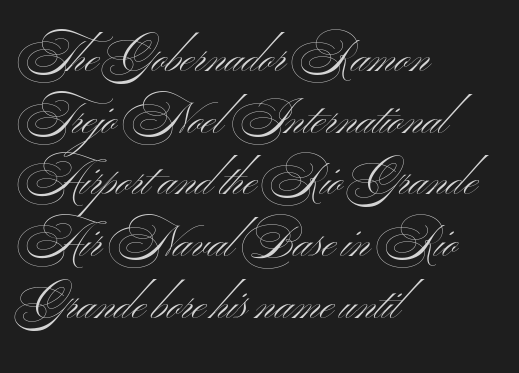
No feet cap the strokes, marking this as sans-serif type. Honestly, the row spacing looks completely unremarkable. Is the block centered? No — it sits flush against the left margin.
